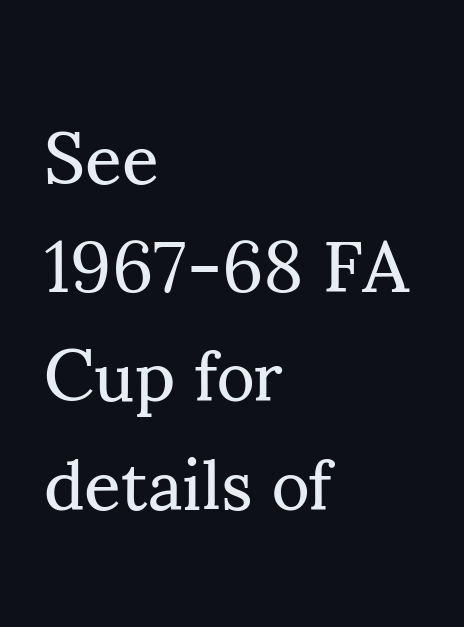
Q: Is the text bold? A: No.
Q: Is the text italic (slanted)? A: No, it is upright.
Q: Is the typeface a serif or a sans-serif typeface? A: Serif.
Q: Is the text underlined? A: No.
Q: How is the paragraph aligned? A: Left-aligned.
Q: Is the spacing between letters normal or unusually wide? A: Normal.
Q: Is the spacing between lines tight, normal or loose? A: Normal.
Q: Width (condensed, normal, or wide)? A: Normal.
Q: Stroke contrast? A: Medium.
Q: x-height? A: Small.
Q: Monospaced? A: No.
